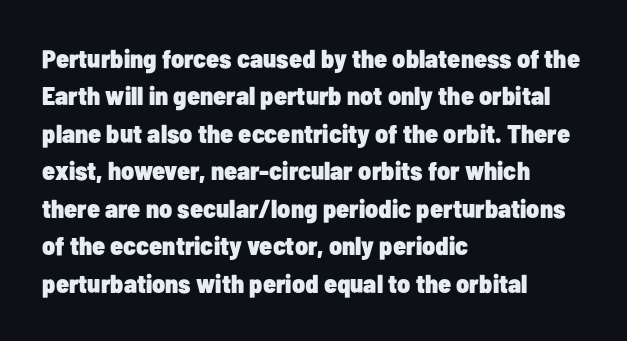
Q: Is the text bold? A: Yes.
Q: Is the text italic (slanted)? A: No, it is upright.
Q: Is the text underlined? A: No.
Q: How is the paragraph aligned? A: Left-aligned.
Q: Is the spacing between letters normal or unusually wide? A: Normal.
Q: Is the spacing between lines tight, normal or loose? A: Normal.
